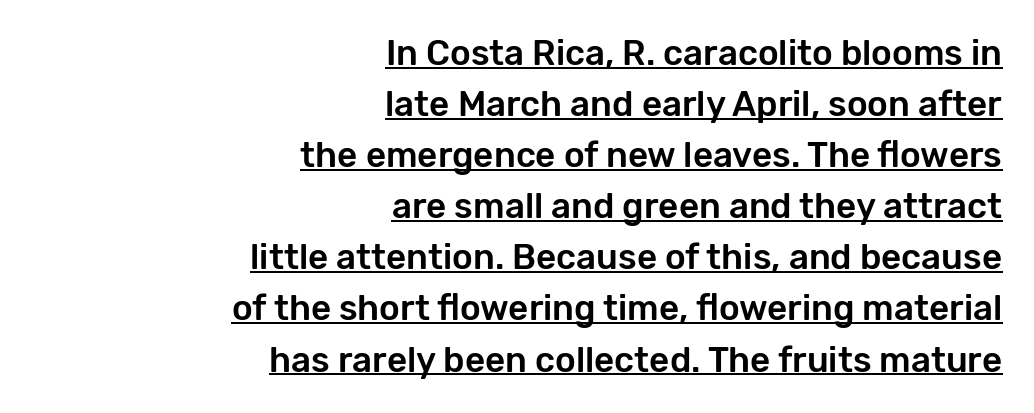
Q: Is the text italic (slanted)? A: No, it is upright.
Q: Is the typeface a serif or a sans-serif typeface? A: Sans-serif.
Q: Is the text underlined? A: Yes.
Q: How is the paragraph aligned? A: Right-aligned.
Q: Is the spacing between letters normal or unusually wide? A: Normal.
Q: Is the spacing between lines tight, normal or loose? A: Normal.
Q: Width (condensed, normal, or wide)? A: Normal.
Q: Stroke contrast? A: Low.
Q: x-height? A: Medium.
Q: Monospaced? A: No.
